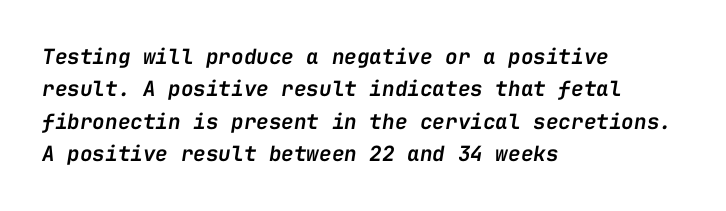
Rule under the text: the space is simply empty. Tracking here is standard; glyphs follow each other at the usual distance. Regular leading. Does the weight exceed regular? Yes, but only to semibold. The whole block is typeset with a tilt. If you drew a ruler down the left edge, every line would touch it.
